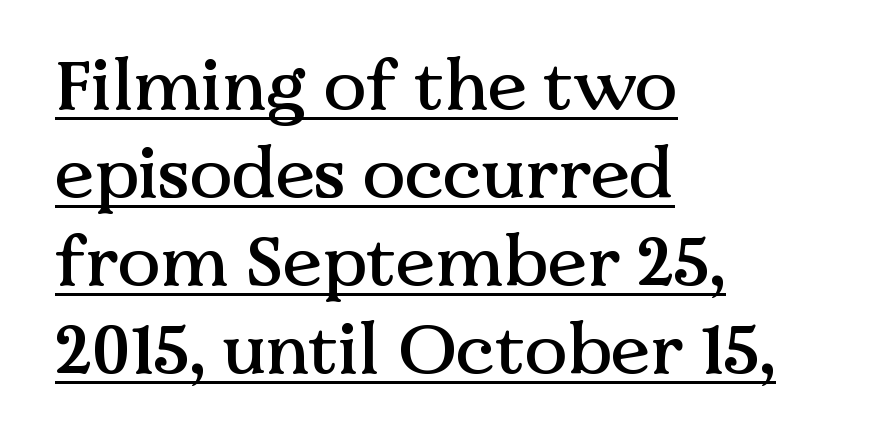
Q: Is the text italic (slanted)? A: No, it is upright.
Q: Is the typeface a serif or a sans-serif typeface? A: Serif.
Q: Is the text underlined? A: Yes.
Q: How is the paragraph aligned? A: Left-aligned.
Q: Is the spacing between letters normal or unusually wide? A: Normal.
Q: Width (condensed, normal, or wide)? A: Normal.
Q: Stroke contrast? A: Medium.
Q: x-height? A: Medium.
Q: Monospaced? A: No.
